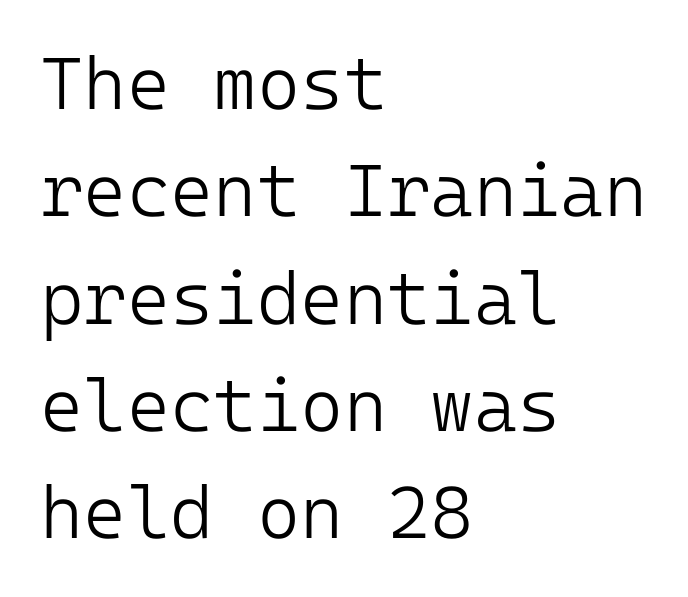
If you measured baseline to baseline, you'd find a middling distance. Every row of glyphs begins at an identical x-position on the left. The glyphs are unaccompanied by any horizontal stroke below them. Rendered with straight, roman letterforms. The glyphs in this specimen are sans serif. Characters follow at the spacing the type designer built in.
